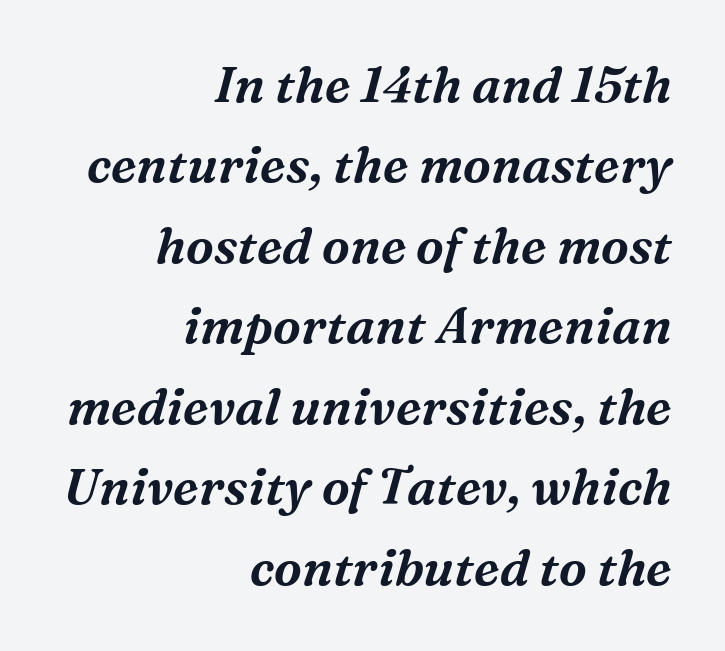
Q: Is the text italic (slanted)? A: Yes, it leans right by about 16 degrees.
Q: Is the typeface a serif or a sans-serif typeface? A: Serif.
Q: Is the text underlined? A: No.
Q: How is the paragraph aligned? A: Right-aligned.
Q: Is the spacing between letters normal or unusually wide? A: Normal.
Q: Is the spacing between lines tight, normal or loose? A: Normal.
Q: Width (condensed, normal, or wide)? A: Normal.
Q: Stroke contrast? A: Medium.
Q: x-height? A: Medium.
Q: Monospaced? A: No.
